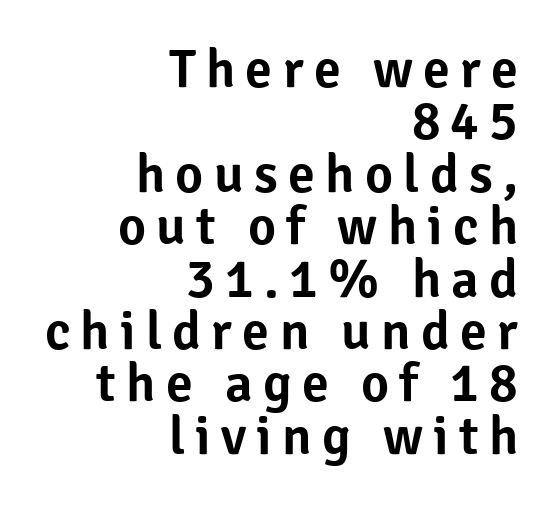
Q: Is the text italic (slanted)? A: No, it is upright.
Q: Is the typeface a serif or a sans-serif typeface? A: Sans-serif.
Q: Is the text underlined? A: No.
Q: How is the paragraph aligned? A: Right-aligned.
Q: Is the spacing between lines tight, normal or loose? A: Tight.
Q: Width (condensed, normal, or wide)? A: Normal.
Q: Stroke contrast? A: Low.
Q: x-height? A: Medium.
Q: Monospaced? A: No.
